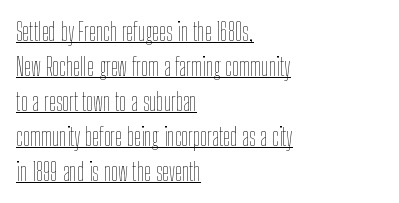
The image shows 25 px text type, upright; set left-aligned, normal line spacing (1.4x), normal letter spacing, underlined.
